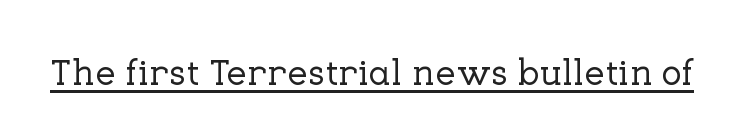
Each letter keeps its own natural width here, so spacing adapts to shape. I'd call this a serif setting — the letters wear small feet. What stands out about the letter spacing? Nothing — it is the standard amount. The lettering is marked with a stroke running underneath it. The typography opts for an upright posture over an oblique one.
